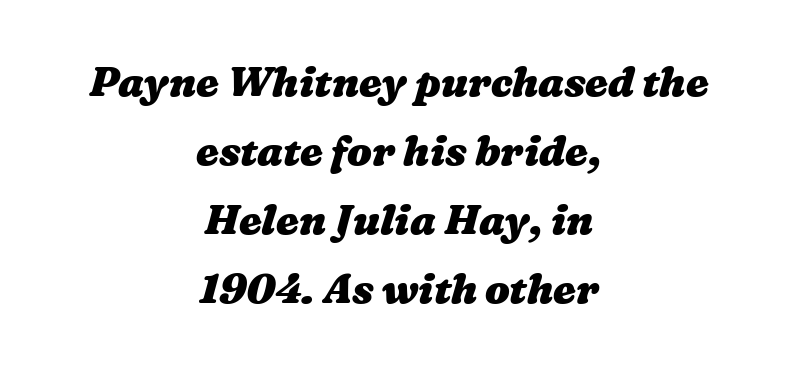
The image shows 41 px heavy, wide type; set centered, normal line spacing (1.68x), normal letter spacing, not underlined; medium stroke contrast and a medium x-height.
